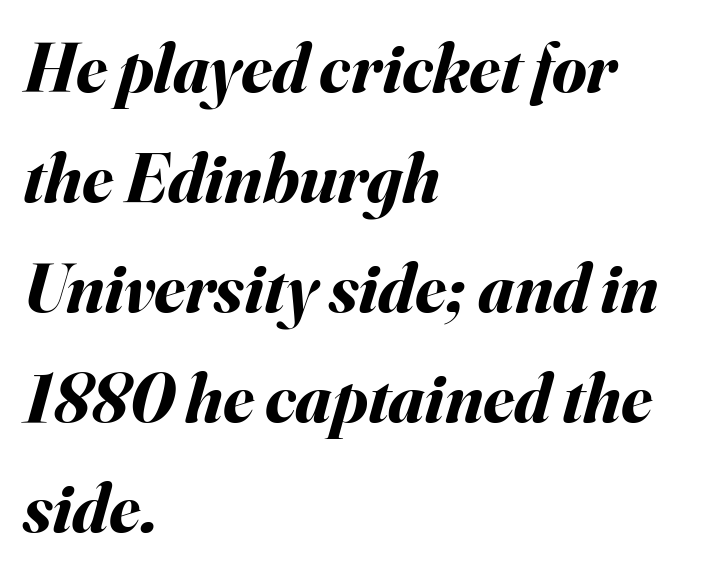
The image shows 70 px bold type, italic (leaning right); set left-aligned, normal line spacing (1.57x), normal letter spacing, not underlined; medium stroke contrast and a small x-height.
